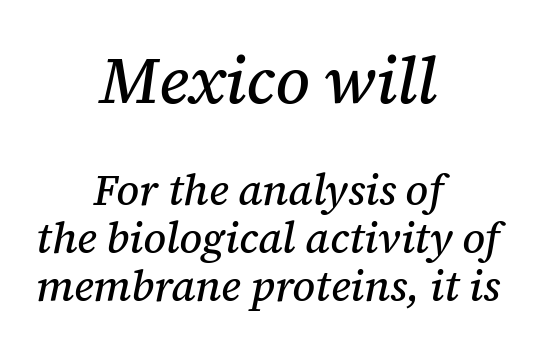
The rag falls on both sides of this text block equally. Baseline-to-baseline distance is barely more than the letter height. Only glyphs here, with clear space below each row. Observe the serifs anchoring each vertical stroke in this sample. Italic? Definitely — the glyphs are oblique. Observe the ordinary spacing: letters are neighbours, not strangers.
